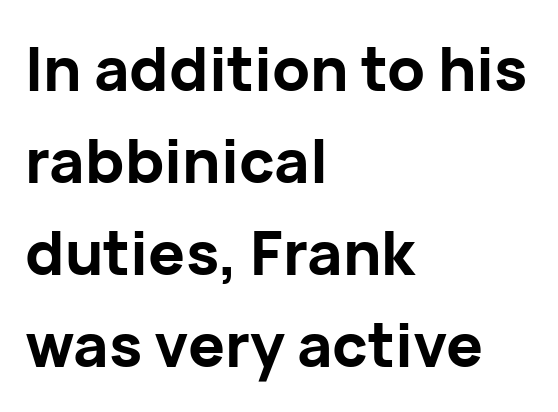
The image shows 61 px bold sans-serif type, upright; set left-aligned, normal line spacing (1.51x), normal letter spacing, not underlined; low stroke contrast and a medium x-height.
